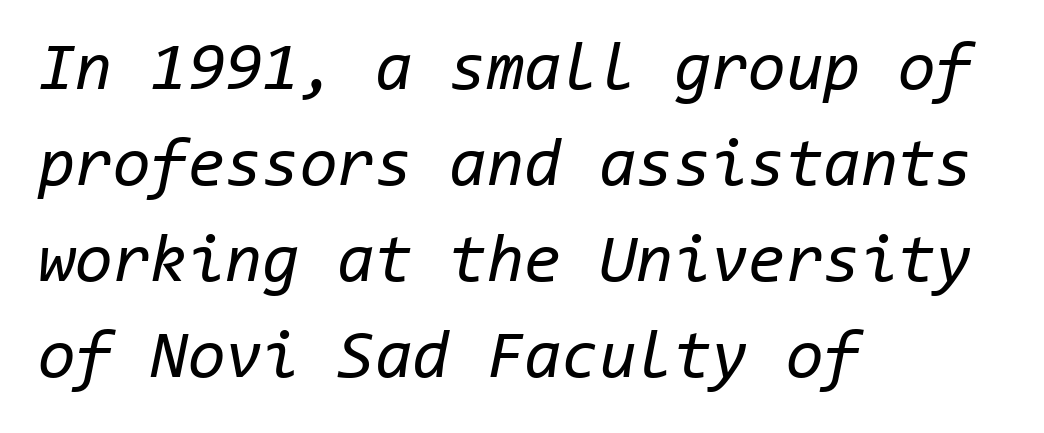
{"italic": "yes", "lean": "right", "slant_degrees": 11, "bold": "no", "weight": "regular", "width": "normal", "stroke_contrast": "low", "x_height": "medium", "monospaced": "yes", "underline": "no", "align": "left", "line_spacing": "normal", "line_spacing_ratio": 1.41, "letter_spacing": "normal", "letter_spacing_em": 0.0, "glyph_px": 68}
